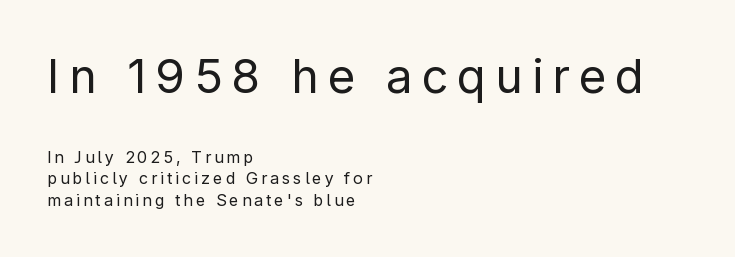
Q: Is the text bold? A: No.
Q: Is the text italic (slanted)? A: No, it is upright.
Q: Is the typeface a serif or a sans-serif typeface? A: Sans-serif.
Q: Is the text underlined? A: No.
Q: How is the paragraph aligned? A: Left-aligned.
Q: Is the spacing between lines tight, normal or loose? A: Normal.
Q: Which block of text is set in a larger size, the first (top) or the second (bottom)? A: The first (top) one.
Q: Width (condensed, normal, or wide)? A: Normal.
Q: Stroke contrast? A: Low.
Q: x-height? A: Medium.
Q: Monospaced? A: No.
